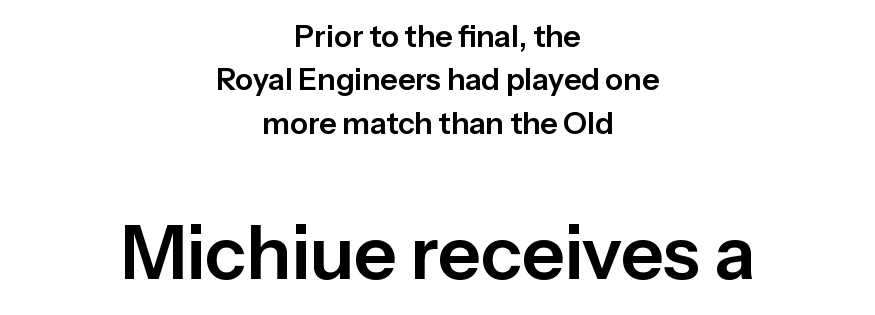
Two sizes are in play, and the larger belongs to the second block. Compared with typical paragraphs, the rows here are spaced about the same. Reading down the block, each line starts at a different indent, mirrored at its end. These lines are rendered in a variable-pitch font. Check under the words: just untouched page.
